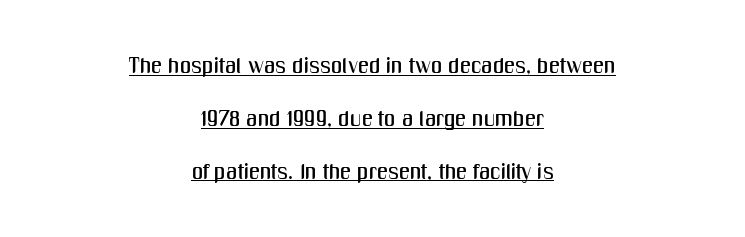
The image shows 22 px text type, upright; set centered, loose line spacing (2.4x), normal letter spacing, underlined.
